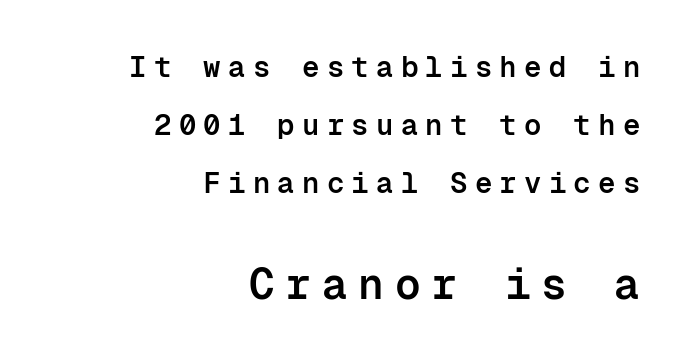
{"serif": "no", "italic": "no", "bold": "semi", "weight": "semibold", "width": "normal", "stroke_contrast": "low", "x_height": "medium", "monospaced": "yes", "underline": "no", "align": "right", "line_spacing": "loose", "line_spacing_ratio": 2.0, "letter_spacing": "wide", "letter_spacing_em": 0.25, "larger_block": "second", "size_ratio": 1.48, "glyph_px": 43}
